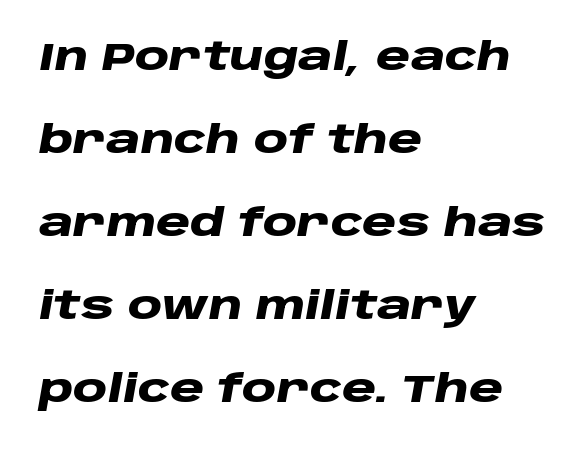
Q: Is the text bold? A: Yes.
Q: Is the text italic (slanted)? A: Yes, it leans right by about 10 degrees.
Q: Is the text underlined? A: No.
Q: How is the paragraph aligned? A: Left-aligned.
Q: Is the spacing between letters normal or unusually wide? A: Normal.
Q: Is the spacing between lines tight, normal or loose? A: Loose.
Q: Width (condensed, normal, or wide)? A: Wide.
Q: Stroke contrast? A: Low.
Q: x-height? A: Large.
Q: Monospaced? A: No.
